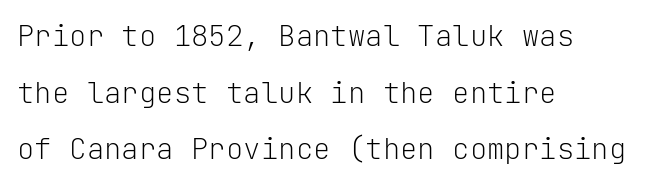
{"serif": "no", "italic": "no", "bold": "no", "weight": "light", "width": "normal", "stroke_contrast": "low", "x_height": "medium", "monospaced": "yes", "underline": "no", "align": "left", "line_spacing": "loose", "line_spacing_ratio": 1.95, "letter_spacing": "normal", "letter_spacing_em": 0.0, "glyph_px": 29}
